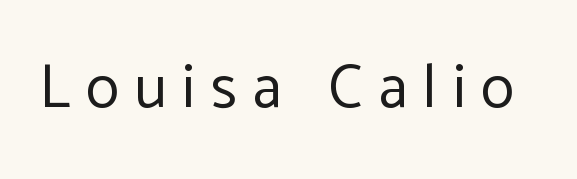
{"serif": "no", "italic": "no", "bold": "no", "weight": "regular", "width": "normal", "stroke_contrast": "low", "x_height": "medium", "monospaced": "no", "underline": "no", "letter_spacing": "wide", "letter_spacing_em": 0.26, "glyph_px": 61}
